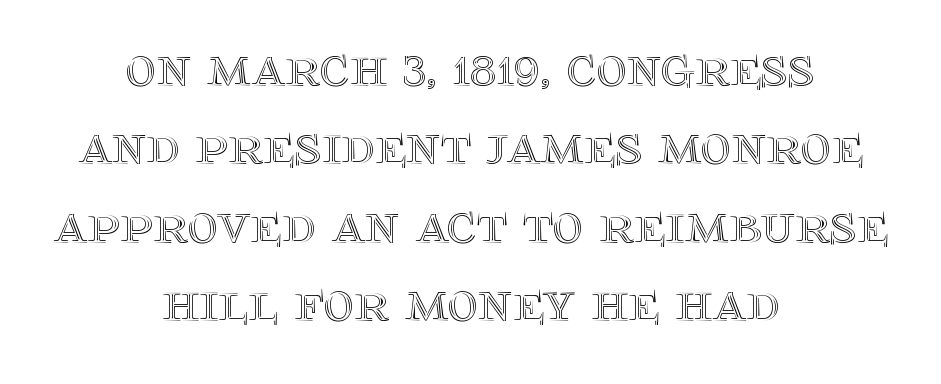
Successive baselines arrive at the customary interval. Which margin do the lines hug? Neither — every line sits in the middle. The face used here is proportionally spaced, like ordinary book or web type. Quick note: underline off. Tall strokes in this sample are plumb rather than angled.
